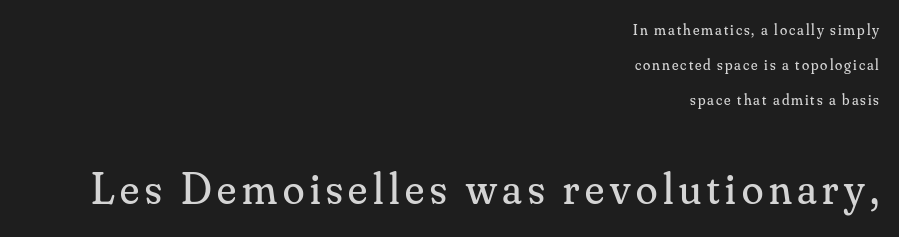
{"serif": "yes", "italic": "no", "bold": "no", "weight": "regular", "width": "normal", "stroke_contrast": "medium", "x_height": "small", "monospaced": "no", "underline": "no", "align": "right", "line_spacing": "loose", "line_spacing_ratio": 2.34, "larger_block": "second", "size_ratio": 2.93, "glyph_px": 44}
